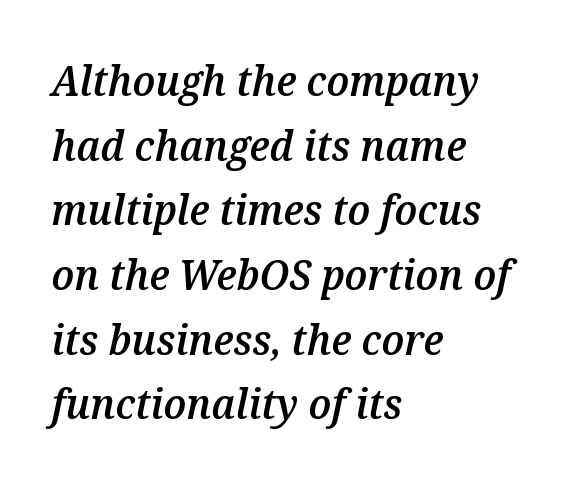
The image shows 42 px semibold type, italic (leaning right); set left-aligned, normal line spacing (1.54x), normal letter spacing, not underlined; medium stroke contrast and a medium x-height.
